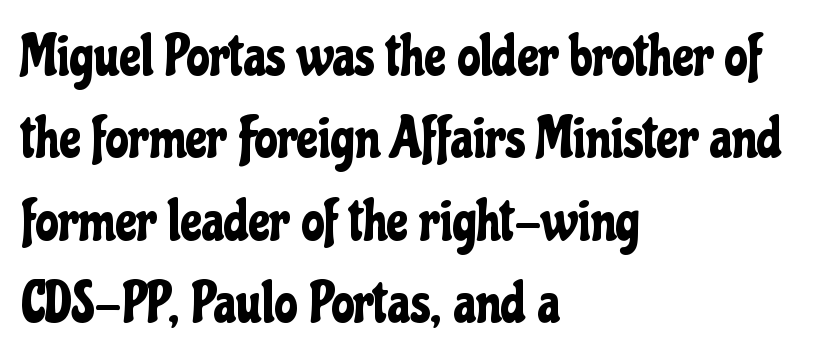
{"serif": "no", "italic": "no", "width": "condensed", "stroke_contrast": "low", "x_height": "medium", "monospaced": "no", "underline": "no", "align": "left", "line_spacing": "normal", "line_spacing_ratio": 1.42, "letter_spacing": "normal", "letter_spacing_em": 0.0, "glyph_px": 58}
